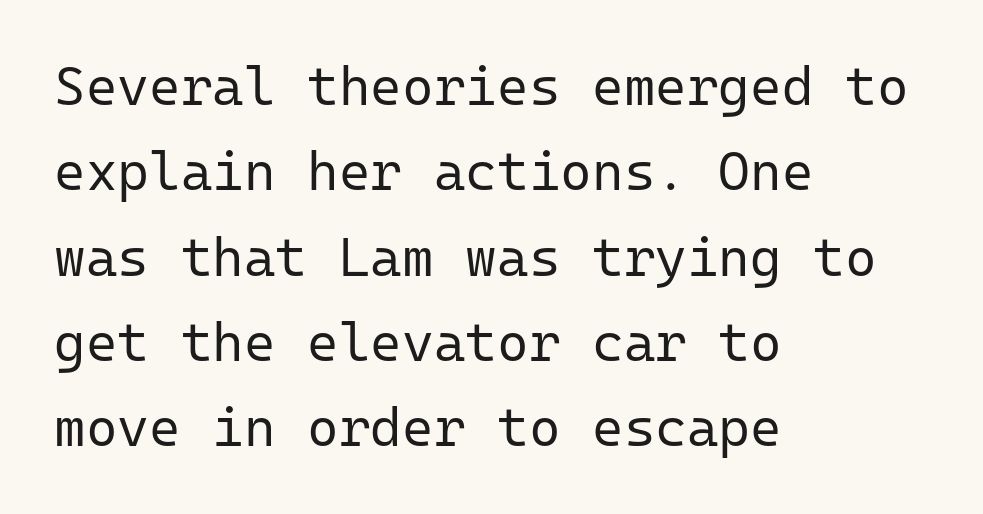
The image shows 54 px regular-weight sans-serif type, upright, monospaced; set left-aligned, normal line spacing (1.58x), normal letter spacing, not underlined; low stroke contrast and a medium x-height.
